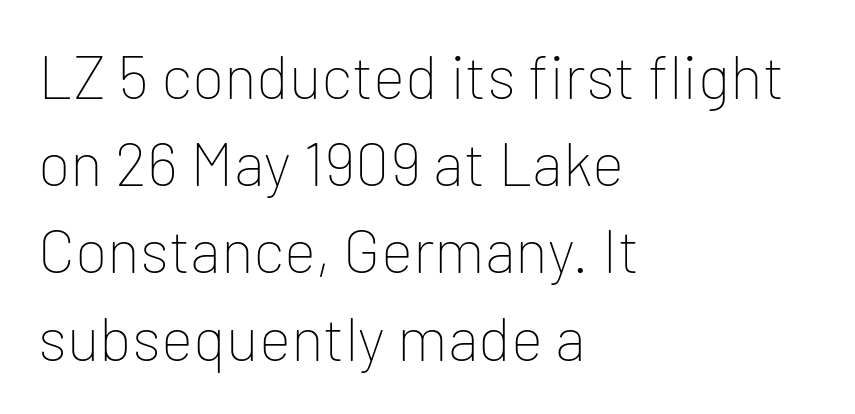
Each letter's strokes conclude bluntly, with no projecting serifs. The foot of each line stays bare and open. Leading matches the norm, producing a regular column. The rendering uses natural spacing where letterforms have individual widths. Does the copy run flush right? No — it runs flush left. Each stroke keeps to a modest, everyday thickness or less.
